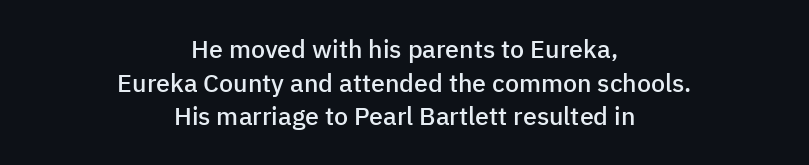
{"italic": "no", "bold": "semi", "underline": "no", "align": "center", "line_spacing": "normal", "line_spacing_ratio": 1.35, "letter_spacing": "normal", "letter_spacing_em": 0.0, "glyph_px": 25}
